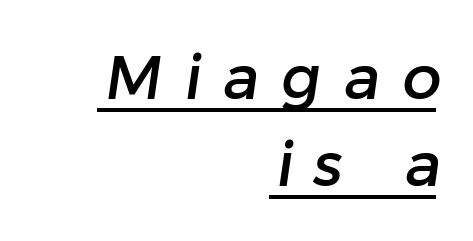
{"serif": "no", "width": "normal", "stroke_contrast": "low", "x_height": "medium", "monospaced": "no", "underline": "yes", "align": "right", "line_spacing": "normal", "line_spacing_ratio": 1.41, "letter_spacing": "wide", "letter_spacing_em": 0.36, "glyph_px": 62}
